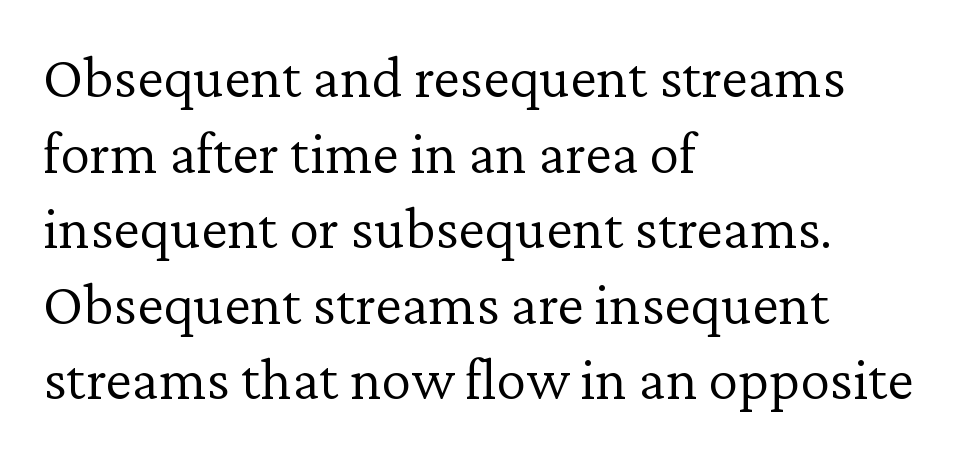
Weight class: somewhere from thin through regular. What's the leading like? Ordinary, nothing unusual. Letter spacing: default. Designer's note — italics off, roman on. Typographically, this falls in the serif category.
